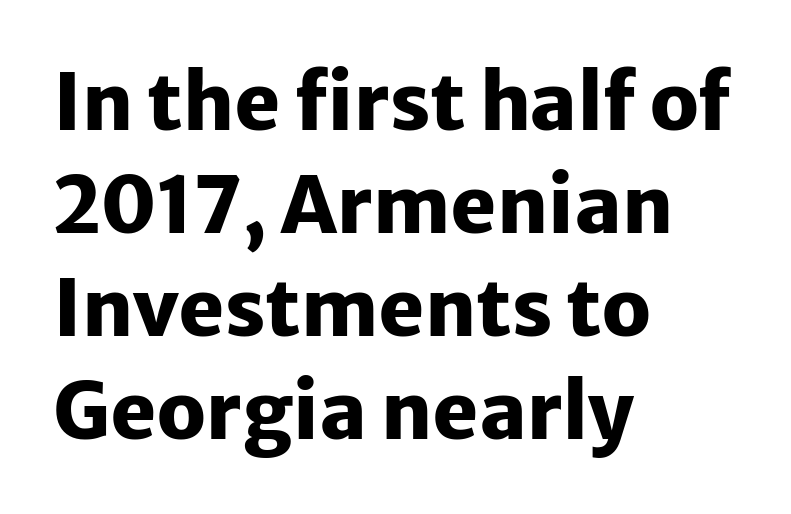
Q: Is the text bold? A: Yes.
Q: Is the text italic (slanted)? A: No, it is upright.
Q: Is the typeface a serif or a sans-serif typeface? A: Sans-serif.
Q: Is the text underlined? A: No.
Q: How is the paragraph aligned? A: Left-aligned.
Q: Is the spacing between letters normal or unusually wide? A: Normal.
Q: Is the spacing between lines tight, normal or loose? A: Normal.
Q: Width (condensed, normal, or wide)? A: Normal.
Q: Stroke contrast? A: Low.
Q: x-height? A: Medium.
Q: Monospaced? A: No.
